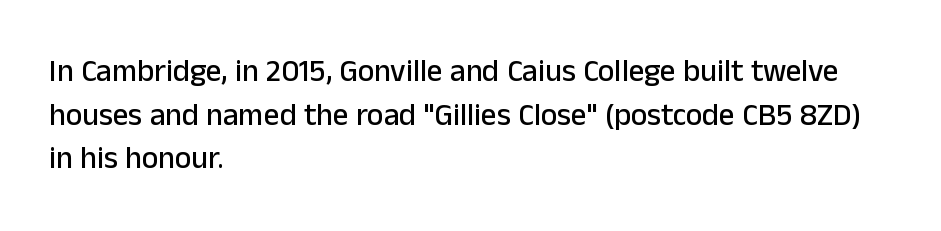
Q: Is the text italic (slanted)? A: No, it is upright.
Q: Is the typeface a serif or a sans-serif typeface? A: Sans-serif.
Q: Is the text underlined? A: No.
Q: How is the paragraph aligned? A: Left-aligned.
Q: Is the spacing between letters normal or unusually wide? A: Normal.
Q: Is the spacing between lines tight, normal or loose? A: Normal.
Q: Width (condensed, normal, or wide)? A: Normal.
Q: Stroke contrast? A: Low.
Q: x-height? A: Medium.
Q: Monospaced? A: No.
